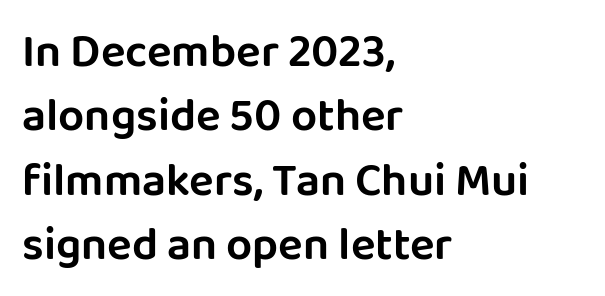
The image shows 46 px sans-serif type, upright; set left-aligned, normal line spacing (1.4x), normal letter spacing, not underlined; low stroke contrast and a large x-height.
